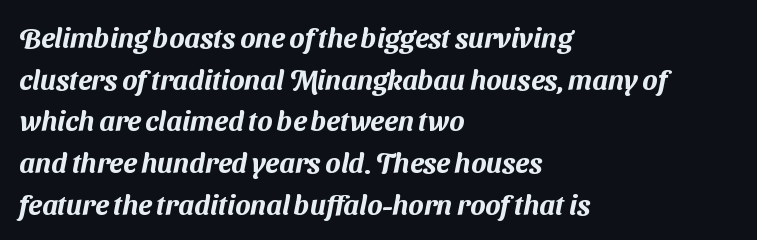
The image shows 28 px sans-serif type; set left-aligned, normal line spacing (1.49x), normal letter spacing, not underlined; medium stroke contrast and a medium x-height.
